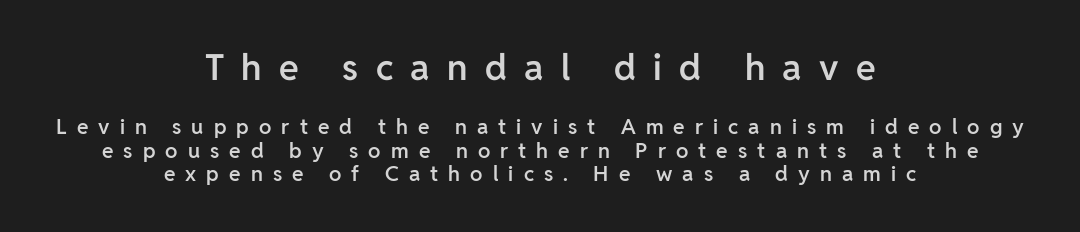
The image shows 36 px semibold sans-serif type, upright; set centered, tight line spacing (1.12x), unusually wide letter spacing (+0.48 em), not underlined; the first (top) block is 1.71x larger; low stroke contrast and a medium x-height.
